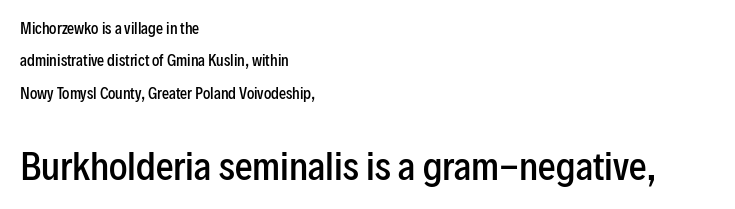
The image shows 35 px semibold, condensed sans-serif type, upright; set left-aligned, loose line spacing (2.31x), normal letter spacing, not underlined; the second (bottom) block is 2.5x larger; low stroke contrast and a medium x-height.
